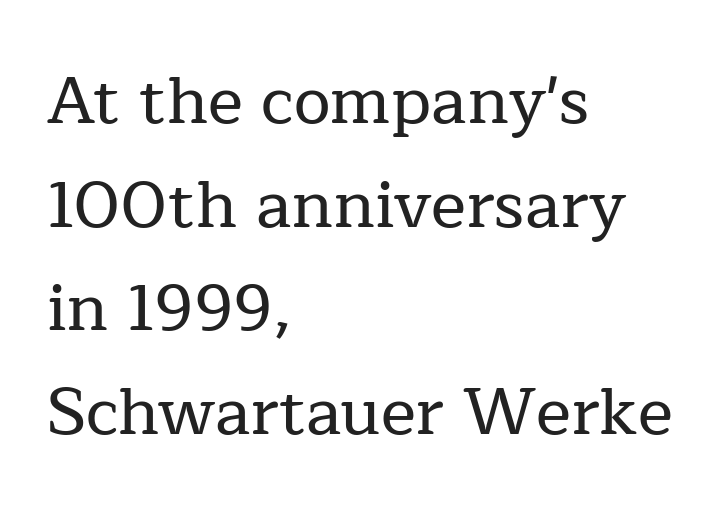
Q: Is the text italic (slanted)? A: No, it is upright.
Q: Is the typeface a serif or a sans-serif typeface? A: Serif.
Q: Is the text underlined? A: No.
Q: How is the paragraph aligned? A: Left-aligned.
Q: Is the spacing between letters normal or unusually wide? A: Normal.
Q: Is the spacing between lines tight, normal or loose? A: Normal.
Q: Width (condensed, normal, or wide)? A: Normal.
Q: Stroke contrast? A: Low.
Q: x-height? A: Medium.
Q: Monospaced? A: No.
